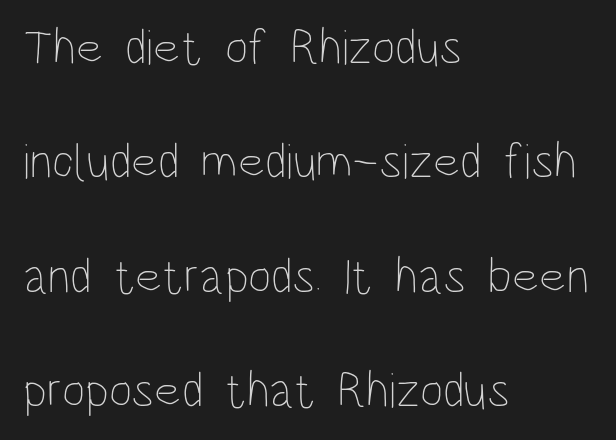
{"italic": "no", "bold": "no", "weight": "thin", "width": "condensed", "stroke_contrast": "low", "x_height": "large", "monospaced": "no", "underline": "no", "align": "left", "line_spacing": "loose", "line_spacing_ratio": 2.29, "letter_spacing": "normal", "letter_spacing_em": 0.0, "glyph_px": 50}
